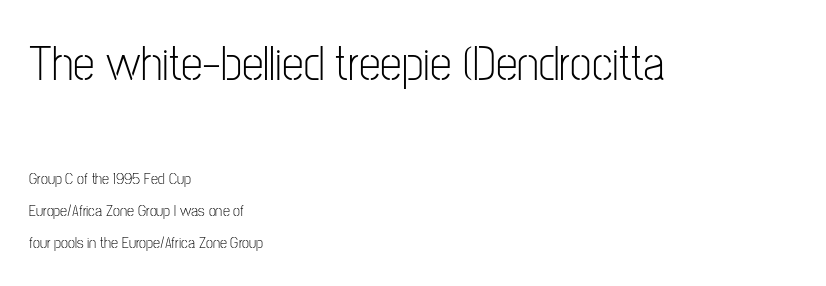
{"serif": "no", "italic": "no", "bold": "no", "weight": "light", "width": "condensed", "stroke_contrast": "low", "x_height": "medium", "monospaced": "no", "underline": "no", "align": "left", "line_spacing": "loose", "line_spacing_ratio": 2.01, "letter_spacing": "normal", "letter_spacing_em": 0.0, "larger_block": "first", "size_ratio": 3.06, "glyph_px": 49}
